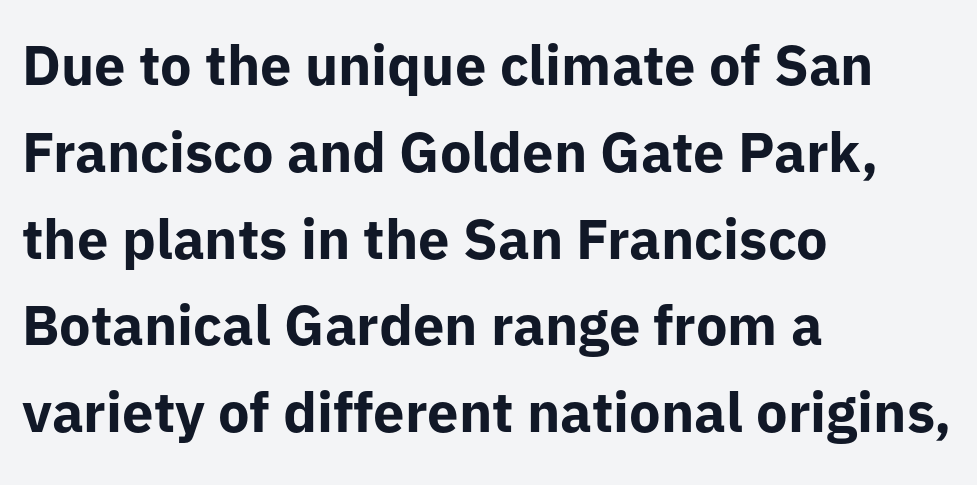
Q: Is the text bold? A: Yes.
Q: Is the text italic (slanted)? A: No, it is upright.
Q: Is the typeface a serif or a sans-serif typeface? A: Sans-serif.
Q: Is the text underlined? A: No.
Q: How is the paragraph aligned? A: Left-aligned.
Q: Is the spacing between letters normal or unusually wide? A: Normal.
Q: Is the spacing between lines tight, normal or loose? A: Normal.
Q: Width (condensed, normal, or wide)? A: Normal.
Q: Stroke contrast? A: Low.
Q: x-height? A: Medium.
Q: Monospaced? A: No.
